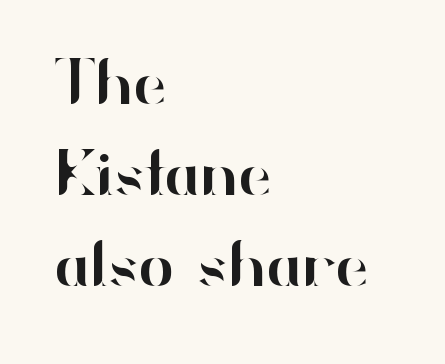
{"serif": "no", "italic": "no", "width": "normal", "stroke_contrast": "high", "x_height": "small", "monospaced": "no", "underline": "no", "align": "left", "line_spacing": "normal", "line_spacing_ratio": 1.36, "letter_spacing": "normal", "letter_spacing_em": 0.0, "glyph_px": 67}
